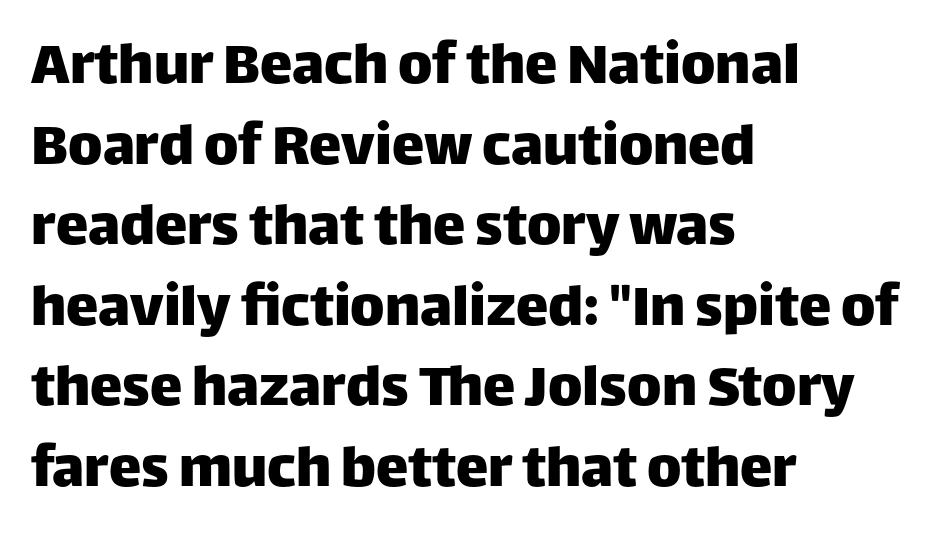
The image shows 65 px sans-serif type, upright; set left-aligned, line spacing 1.24x, normal letter spacing, not underlined; low stroke contrast and a large x-height.
